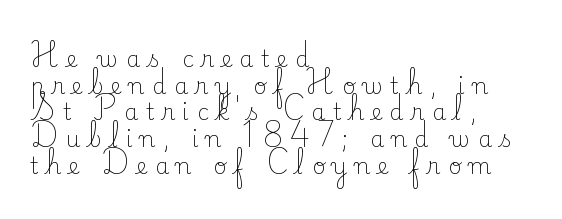
The image shows 23 px text type, upright; set left-aligned, line spacing 1.16x, unusually wide letter spacing (+0.32 em), not underlined.
